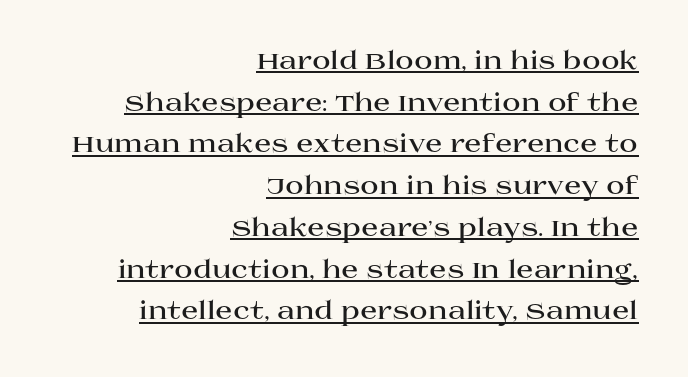
The vertical gap from one line to the next is medium. Look at the stroke-to-counter ratio: heavy, a bold. A rule runs beneath these lines of type. Line endings align vertically; line beginnings do not. The specimen reads as upright at a glance. The gaps between neighbouring characters are ordinary and unremarkable.
